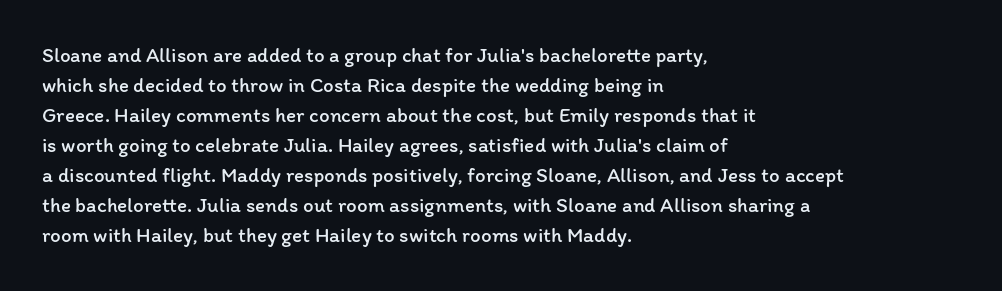
{"italic": "no", "bold": "no", "underline": "no", "align": "left", "line_spacing": "normal", "line_spacing_ratio": 1.43, "letter_spacing": "normal", "letter_spacing_em": 0.0, "glyph_px": 21}
